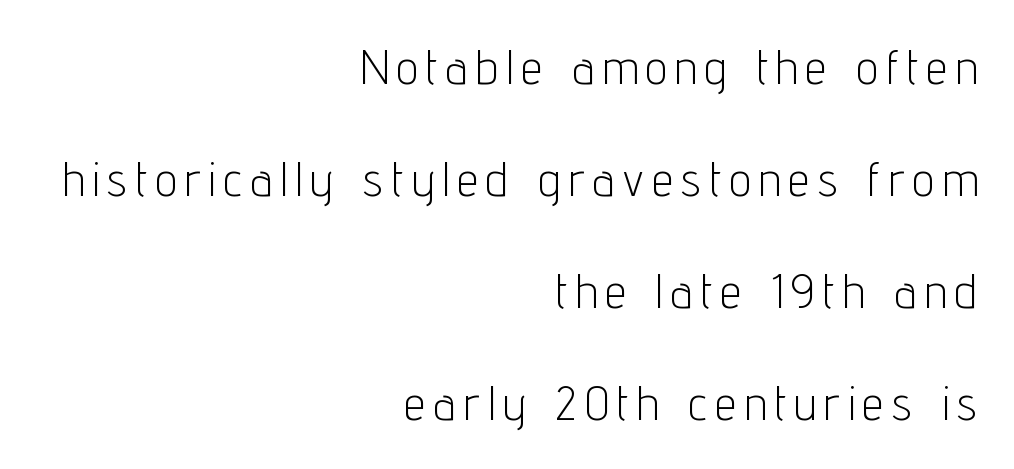
{"serif": "no", "italic": "no", "bold": "no", "weight": "light", "width": "condensed", "stroke_contrast": "low", "x_height": "medium", "monospaced": "no", "underline": "no", "align": "right", "line_spacing": "loose", "line_spacing_ratio": 2.33, "glyph_px": 48}
